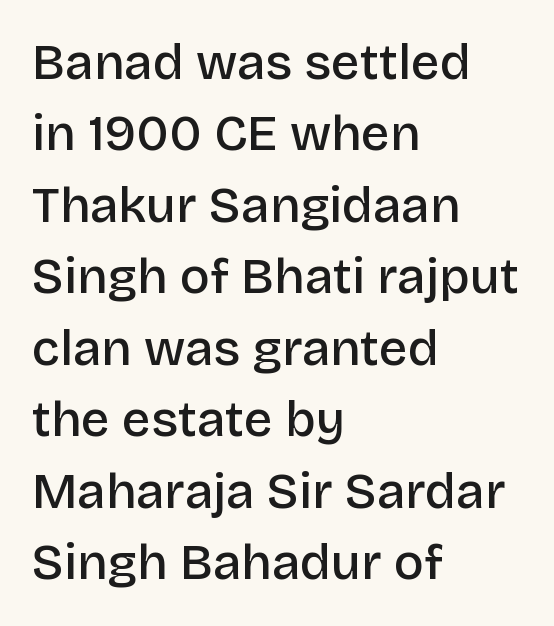
Honestly, the row spacing looks completely unremarkable. The tracking reads as untouched default to a designer's eye. The letters advance in unequal steps, a hallmark of proportional type. A typesetter would label this face a sans. Every letter is mildly thick-stroked: semibold rather than bold. A bare baseline throughout the passage.
